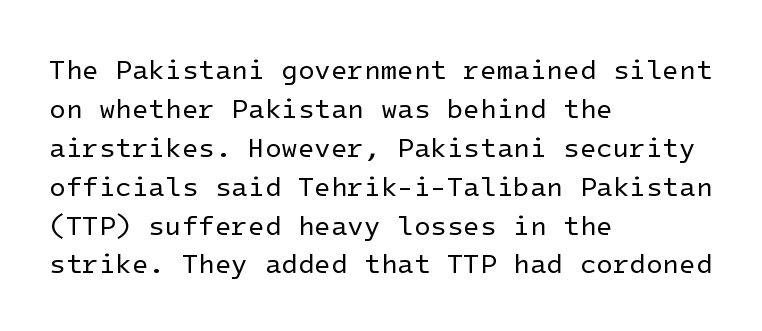
Q: Is the text bold? A: No.
Q: Is the text italic (slanted)? A: No, it is upright.
Q: Is the text underlined? A: No.
Q: How is the paragraph aligned? A: Left-aligned.
Q: Is the spacing between letters normal or unusually wide? A: Normal.
Q: Is the spacing between lines tight, normal or loose? A: Normal.
